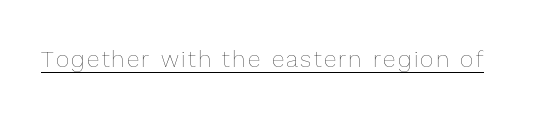
Upright lettering throughout. Honestly, the underline is the first thing you notice here. Vertical stems look standard width or narrower in stroke.
